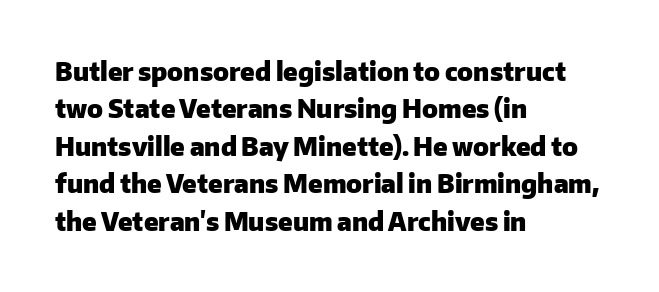
{"italic": "no", "bold": "yes", "underline": "no", "align": "left", "line_spacing": "normal", "line_spacing_ratio": 1.5, "letter_spacing": "normal", "letter_spacing_em": 0.0, "glyph_px": 25}
